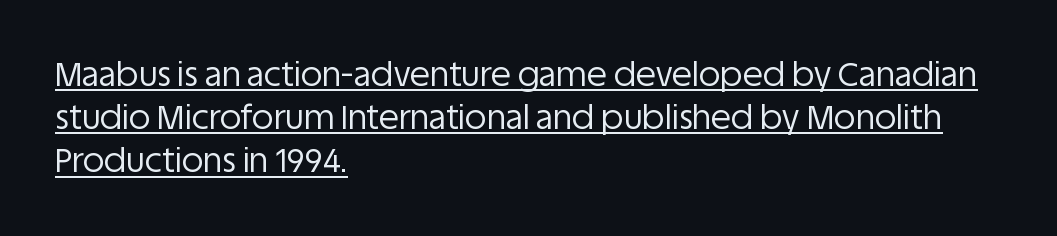
{"serif": "no", "italic": "no", "bold": "no", "weight": "regular", "width": "normal", "stroke_contrast": "low", "x_height": "large", "monospaced": "no", "underline": "yes", "align": "left", "line_spacing": "normal", "line_spacing_ratio": 1.31, "letter_spacing": "normal", "letter_spacing_em": 0.0, "glyph_px": 33}
